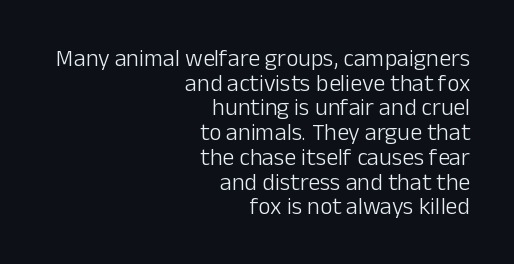
On a weight scale, this lands at 450 or below. Italic: no, the glyphs are upright roman. Layout note: lines flush right. The words here are not underlined. The type is set solid horizontally, with unmodified tracking.
